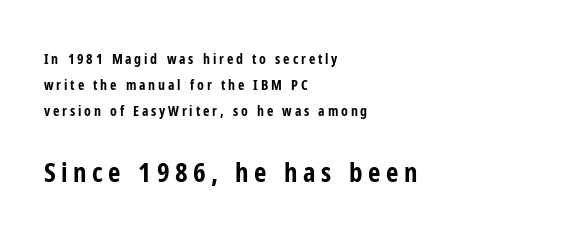
{"italic": "no", "bold": "yes", "underline": "no", "align": "left", "line_spacing_ratio": 1.87, "letter_spacing": "wide", "letter_spacing_em": 0.2, "larger_block": "second", "size_ratio": 1.93, "glyph_px": 27}
